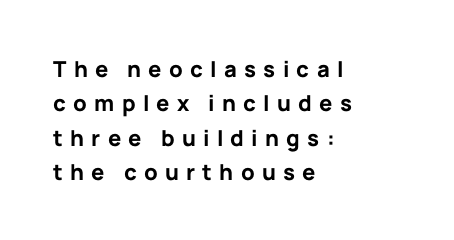
Every stem runs plumb, perpendicular to the baseline. Each row of text sits above clean, open space. Left-aligned paragraph, ragged on the right. The type is letterspaced generously, with wide tracking. Summary of vertical rhythm: regular, with standard interline spacing.
